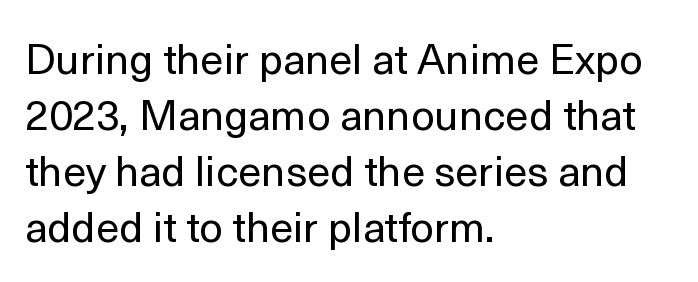
Q: Is the text bold? A: No.
Q: Is the text italic (slanted)? A: No, it is upright.
Q: Is the typeface a serif or a sans-serif typeface? A: Sans-serif.
Q: Is the text underlined? A: No.
Q: How is the paragraph aligned? A: Left-aligned.
Q: Is the spacing between letters normal or unusually wide? A: Normal.
Q: Is the spacing between lines tight, normal or loose? A: Normal.
Q: Width (condensed, normal, or wide)? A: Normal.
Q: x-height? A: Medium.
Q: Monospaced? A: No.
